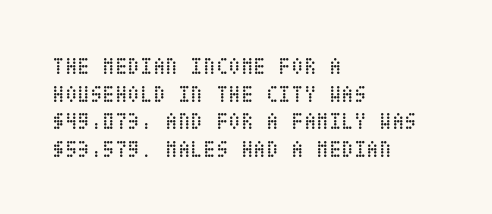
{"italic": "no", "bold": "no", "underline": "no", "align": "left", "line_spacing_ratio": 1.2, "letter_spacing": "normal", "letter_spacing_em": 0.0, "glyph_px": 23}
